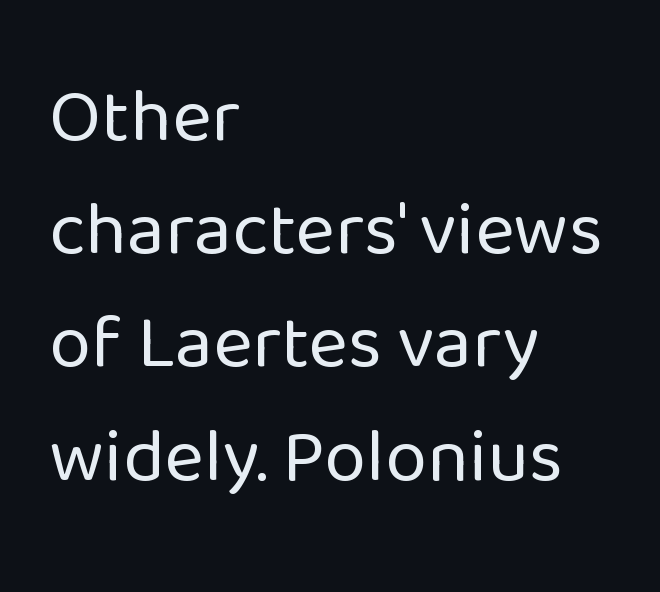
Q: Is the text bold? A: No.
Q: Is the text italic (slanted)? A: No, it is upright.
Q: Is the typeface a serif or a sans-serif typeface? A: Sans-serif.
Q: Is the text underlined? A: No.
Q: How is the paragraph aligned? A: Left-aligned.
Q: Is the spacing between letters normal or unusually wide? A: Normal.
Q: Is the spacing between lines tight, normal or loose? A: Normal.
Q: Width (condensed, normal, or wide)? A: Normal.
Q: Stroke contrast? A: Low.
Q: x-height? A: Medium.
Q: Monospaced? A: No.
